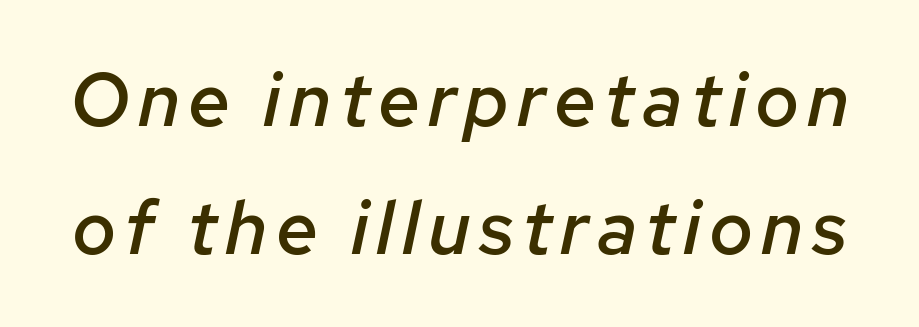
Characters are canted at an angle relative to the baseline's perpendicular. A somewhat darkened texture: the type is semibold rather than bold. The rendering uses natural spacing where letterforms have individual widths. Descender tails drop into unmarked territory.
